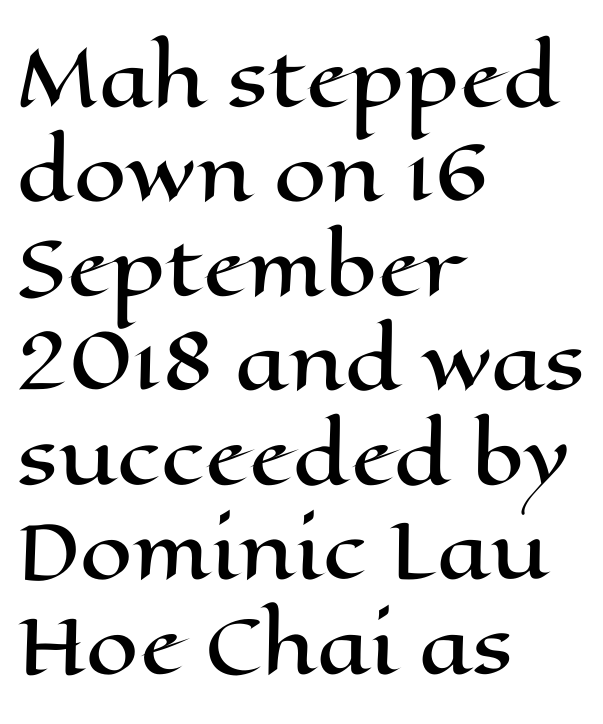
The image shows 75 px wide type, upright; set left-aligned, normal line spacing (1.26x), normal letter spacing, not underlined; high stroke contrast and a medium x-height.
